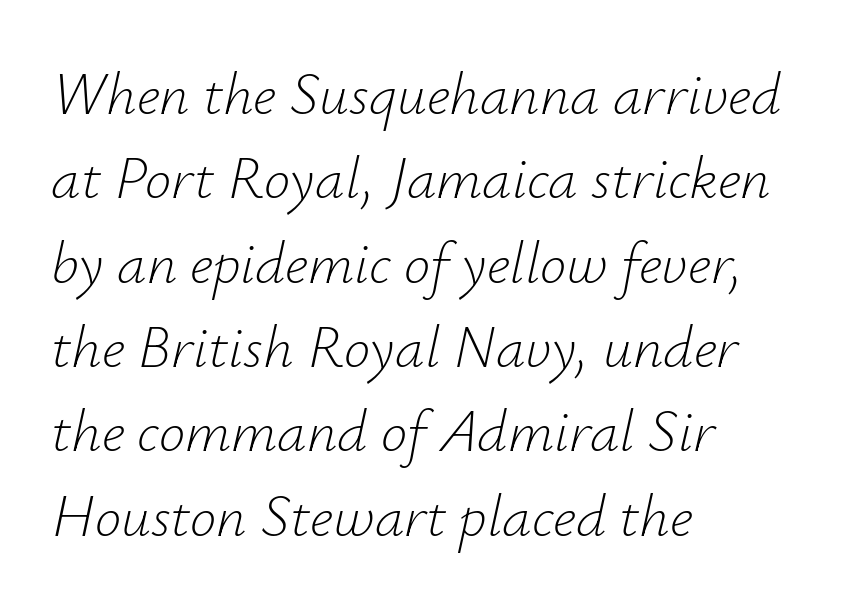
{"italic": "yes", "lean": "right", "slant_degrees": 12, "bold": "no", "weight": "light", "width": "normal", "stroke_contrast": "low", "x_height": "small", "monospaced": "no", "underline": "no", "align": "left", "line_spacing": "normal", "line_spacing_ratio": 1.43, "letter_spacing": "normal", "letter_spacing_em": 0.0, "glyph_px": 59}
